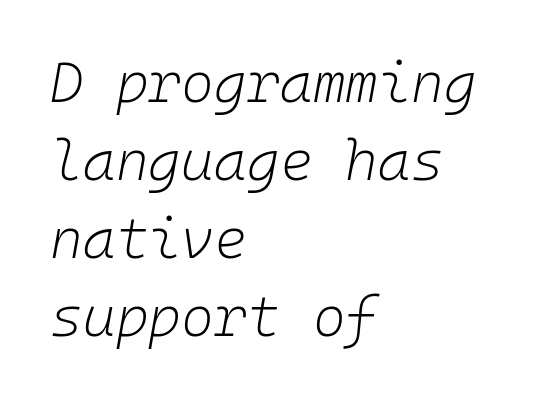
{"italic": "yes", "lean": "right", "slant_degrees": 10, "bold": "no", "weight": "light", "width": "normal", "stroke_contrast": "low", "x_height": "medium", "monospaced": "yes", "underline": "no", "align": "left", "line_spacing": "normal", "line_spacing_ratio": 1.39, "letter_spacing": "normal", "letter_spacing_em": 0.0, "glyph_px": 56}
